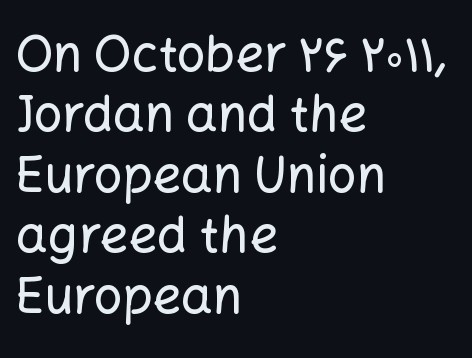
{"serif": "no", "italic": "no", "width": "normal", "stroke_contrast": "low", "x_height": "medium", "monospaced": "no", "underline": "no", "align": "left", "line_spacing_ratio": 1.21, "letter_spacing": "normal", "letter_spacing_em": 0.0, "glyph_px": 50}
